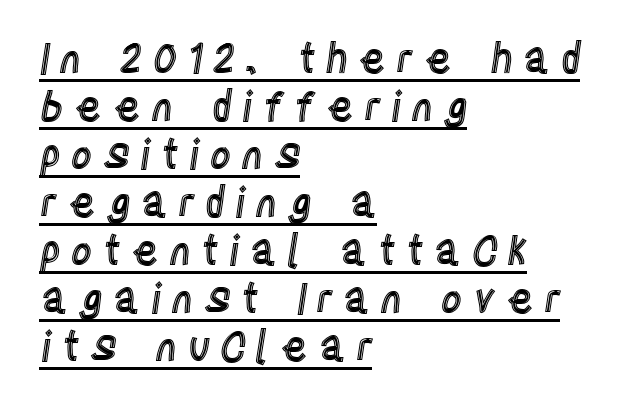
The image shows 41 px condensed type; set left-aligned, line spacing 1.17x, unusually wide letter spacing (+0.24 em), underlined; a large x-height.
